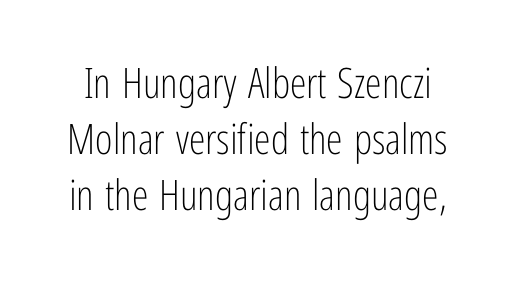
The image shows 42 px light, condensed sans-serif type, upright; set normal line spacing (1.33x), normal letter spacing, not underlined; low stroke contrast and a medium x-height.
